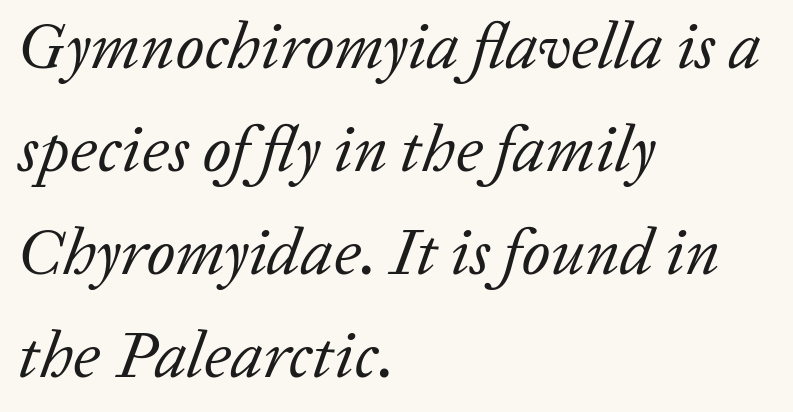
Would a proofreader flag this as italicized? Yes. What kind of face is this? One with serifs. The typesetting does not lean heavy: it is not bold. Vertically, the passage feels balanced, rows spaced as you'd expect. A student would call this left alignment; a typographer would say flush left, rag right. Bare-footed words on every line.
